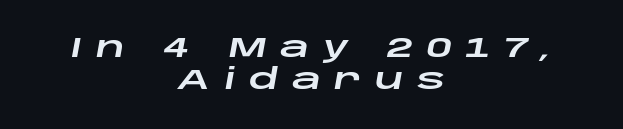
Characters are canted at an angle relative to the baseline's perpendicular. Leading: reduced. A clean baseline with only descenders dipping below it. The type is letterspaced generously, with wide tracking.
